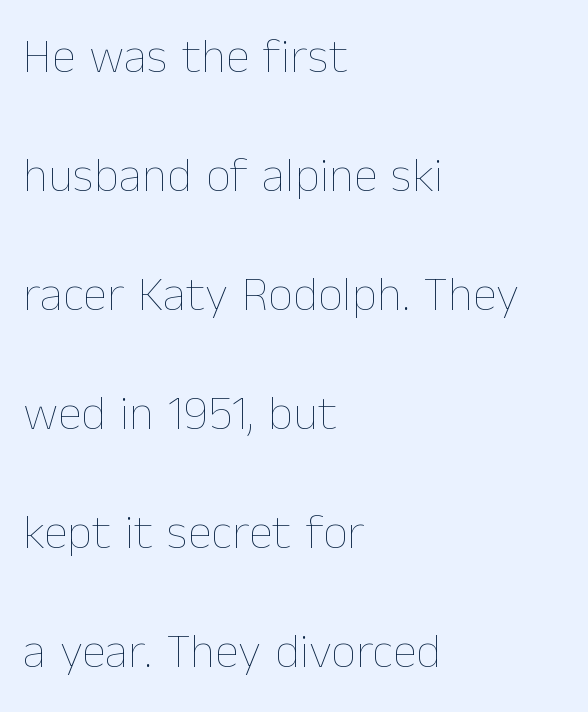
{"italic": "no", "bold": "no", "weight": "thin", "width": "normal", "stroke_contrast": "low", "x_height": "medium", "monospaced": "no", "underline": "no", "align": "left", "line_spacing": "loose", "line_spacing_ratio": 2.43, "letter_spacing": "normal", "letter_spacing_em": 0.0, "glyph_px": 49}
